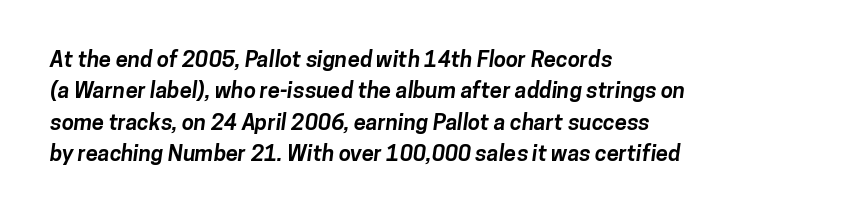
Q: Is the text bold? A: Yes.
Q: Is the text underlined? A: No.
Q: How is the paragraph aligned? A: Left-aligned.
Q: Is the spacing between letters normal or unusually wide? A: Normal.
Q: Is the spacing between lines tight, normal or loose? A: Normal.
